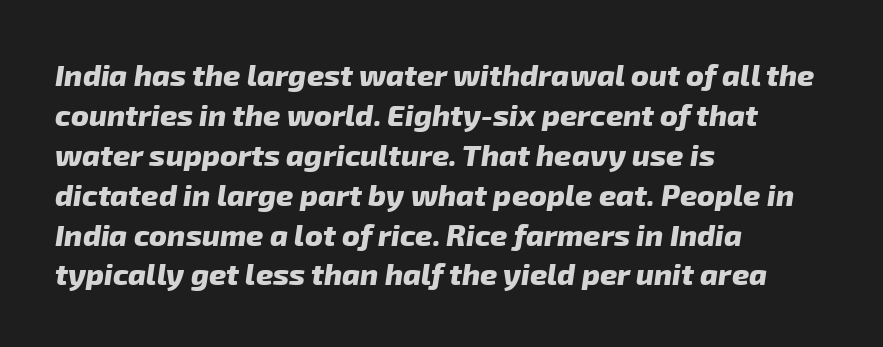
Q: Is the text bold? A: Yes.
Q: Is the typeface a serif or a sans-serif typeface? A: Sans-serif.
Q: Is the text underlined? A: No.
Q: How is the paragraph aligned? A: Left-aligned.
Q: Is the spacing between letters normal or unusually wide? A: Normal.
Q: Is the spacing between lines tight, normal or loose? A: Normal.
Q: Width (condensed, normal, or wide)? A: Normal.
Q: Stroke contrast? A: Low.
Q: x-height? A: Medium.
Q: Monospaced? A: No.
